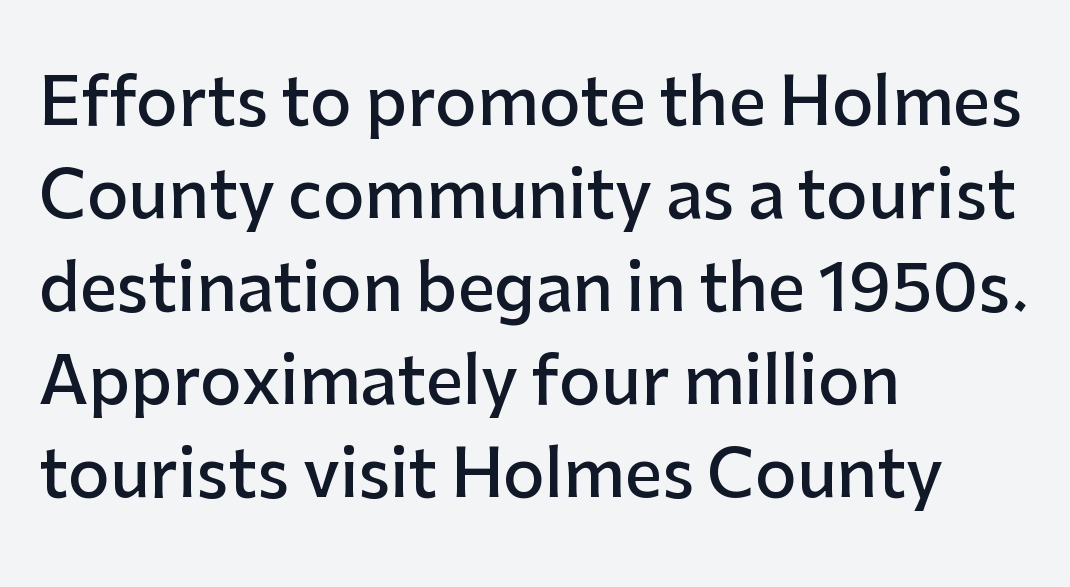
Q: Is the text bold? A: Semi-bold.
Q: Is the text italic (slanted)? A: No, it is upright.
Q: Is the typeface a serif or a sans-serif typeface? A: Sans-serif.
Q: Is the text underlined? A: No.
Q: How is the paragraph aligned? A: Left-aligned.
Q: Is the spacing between letters normal or unusually wide? A: Normal.
Q: Is the spacing between lines tight, normal or loose? A: Normal.
Q: Width (condensed, normal, or wide)? A: Normal.
Q: Stroke contrast? A: Low.
Q: x-height? A: Medium.
Q: Monospaced? A: No.
